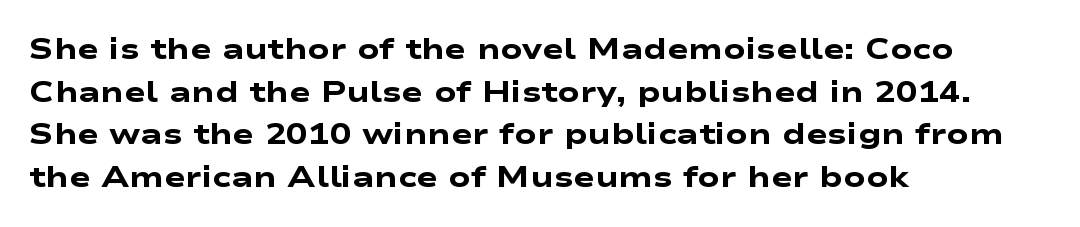
Are there feet on the stems? There aren't — it's a sans. Tracking value appears to be zero — textbook default spacing. How heavy is the stroke? Heavy — this is a bold. The passage shown is typed in a proportional face where columns would drift. Bare-footed words on every line. The paragraph shown leans on its left margin.
